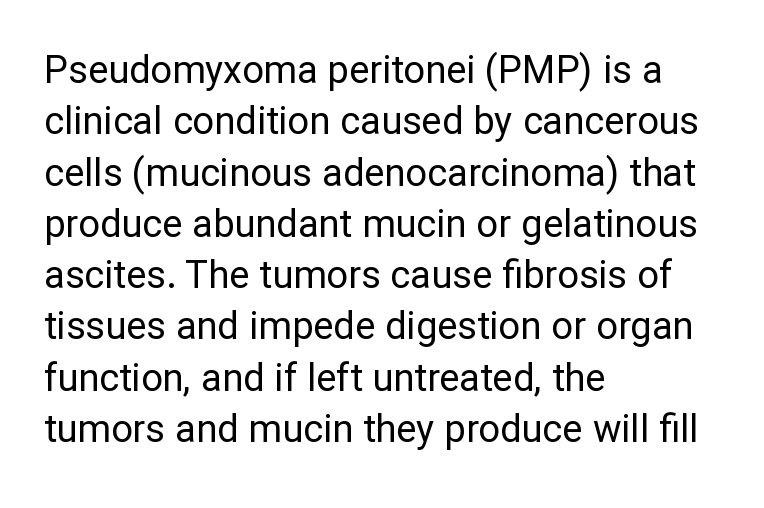
The image shows 38 px regular-weight sans-serif type, upright; set left-aligned, normal line spacing (1.35x), normal letter spacing, not underlined; low stroke contrast and a medium x-height.
